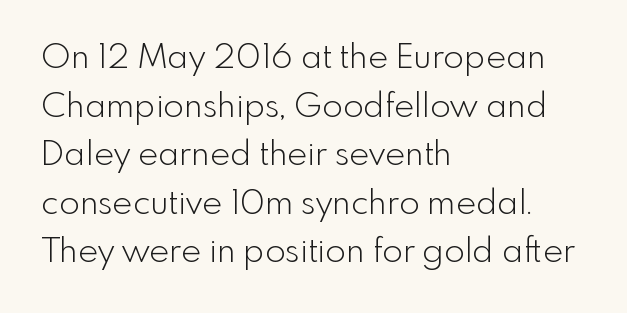
Heft: none added — not bold. Is the letter spacing exaggerated? No — it looks like the ordinary default. The passage shown stacks its lines at a standard gap. Typographically, this falls in the sans-serif category. Designer's note — italics off, roman on. This rendering uses left alignment, leaving the right contour irregular.
